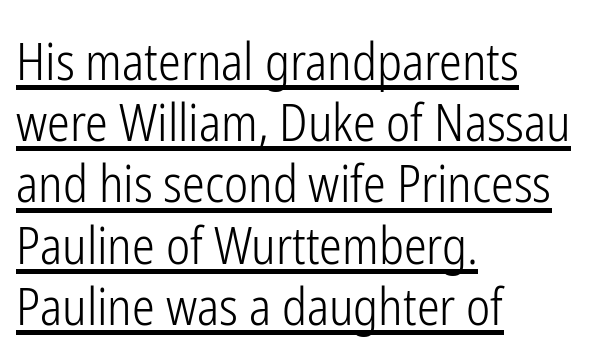
{"serif": "no", "italic": "no", "bold": "no", "weight": "light", "width": "condensed", "stroke_contrast": "low", "x_height": "medium", "monospaced": "no", "underline": "yes", "align": "left", "line_spacing_ratio": 1.2, "letter_spacing": "normal", "letter_spacing_em": 0.0, "glyph_px": 51}
